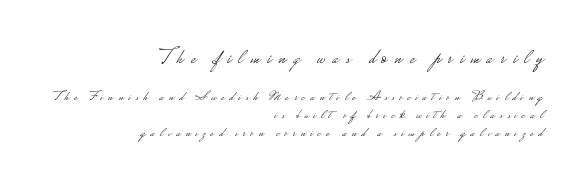
The words here are not underlined. If you drew a ruler down the right edge, every line would touch it. The vertical gap from one line to the next is medium. The face looks like a standard text weight, possibly lighter.
